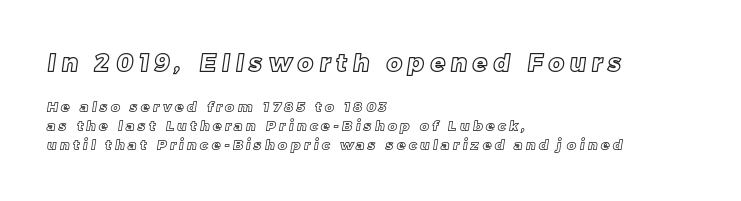
Q: Is the text underlined? A: No.
Q: How is the paragraph aligned? A: Left-aligned.
Q: Is the spacing between letters normal or unusually wide? A: Unusually wide.
Q: Is the spacing between lines tight, normal or loose? A: Normal.
Q: Which block of text is set in a larger size, the first (top) or the second (bottom)? A: The first (top) one.
